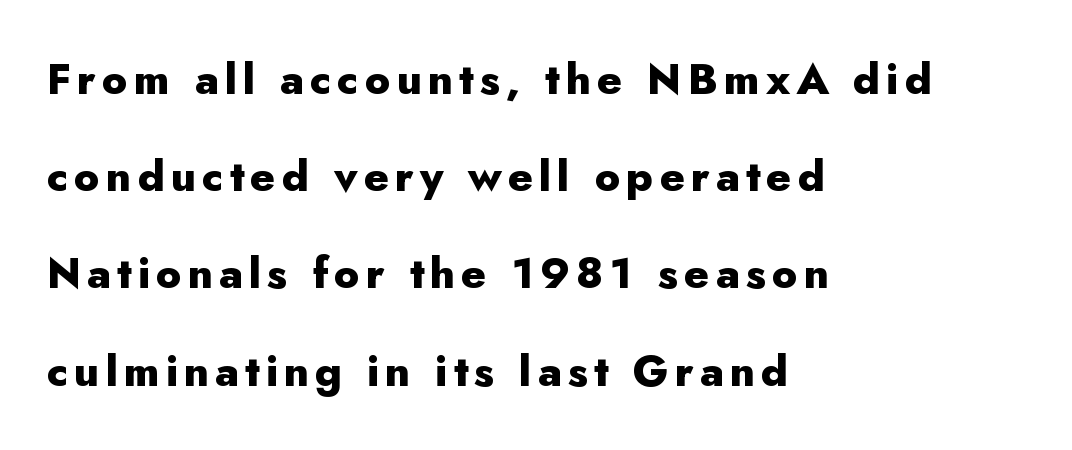
{"serif": "no", "italic": "no", "bold": "yes", "weight": "heavy", "width": "normal", "stroke_contrast": "low", "x_height": "small", "monospaced": "no", "underline": "no", "align": "left", "line_spacing": "loose", "line_spacing_ratio": 2.26, "glyph_px": 43}
